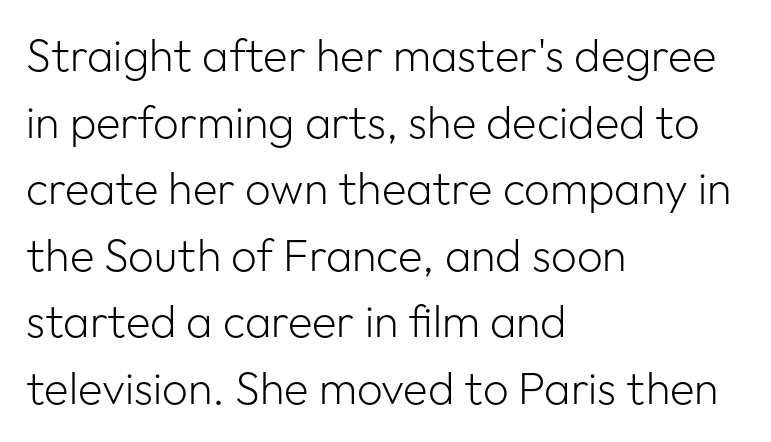
{"serif": "no", "italic": "no", "bold": "no", "weight": "light", "width": "normal", "stroke_contrast": "low", "x_height": "medium", "monospaced": "no", "underline": "no", "align": "left", "line_spacing": "normal", "line_spacing_ratio": 1.48, "letter_spacing": "normal", "letter_spacing_em": 0.0, "glyph_px": 45}
